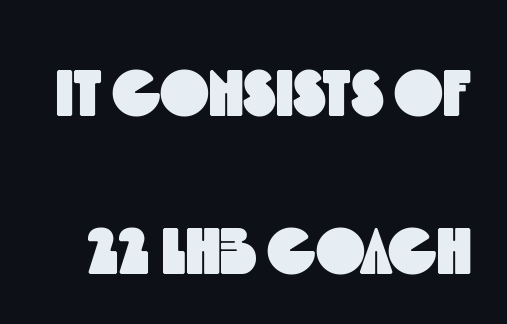
The image shows 66 px condensed sans-serif type; set loose line spacing (2.39x), normal letter spacing, not underlined; a large x-height.
